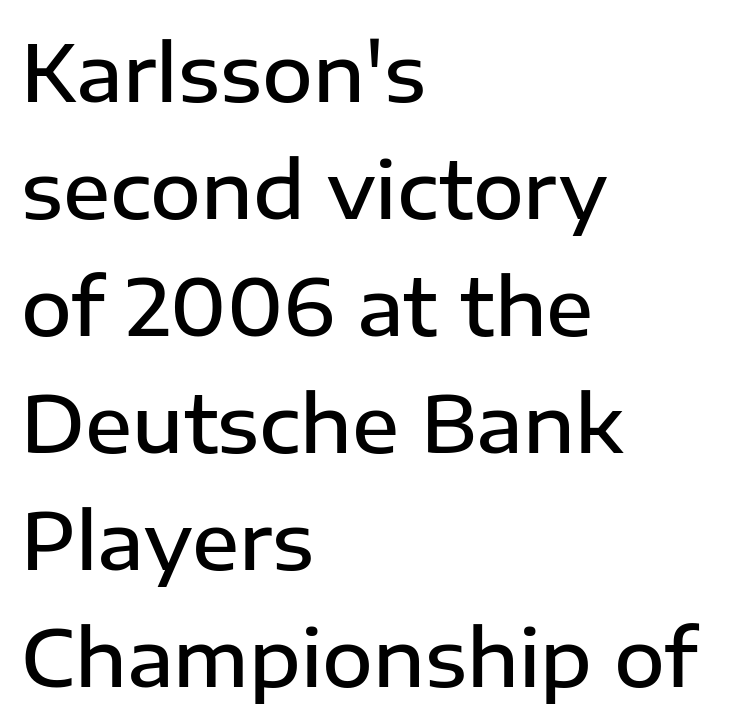
The type sits square on the baseline with zero lean. The face used here is rendered with its standard letterfit. Does the type have serifs? No, each stem ends abruptly. A fair bit of extra ink — the face is semibold, not bold.
